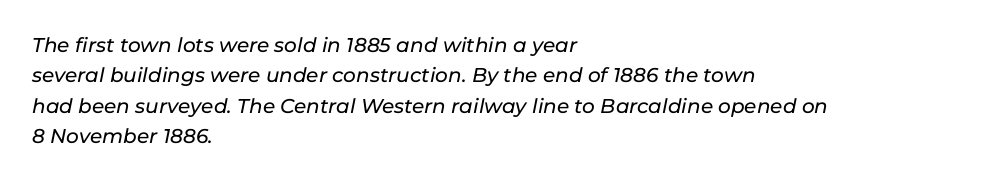
{"italic": "yes", "lean": "right", "slant_degrees": 11, "underline": "no", "align": "left", "line_spacing": "normal", "line_spacing_ratio": 1.52, "letter_spacing": "normal", "letter_spacing_em": 0.0, "glyph_px": 20}
